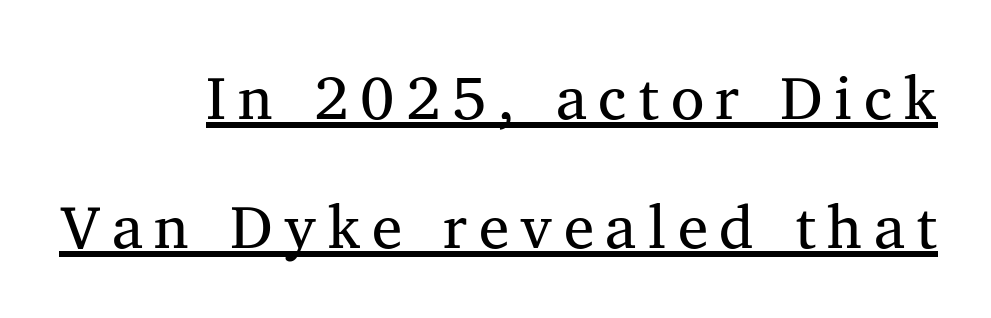
The image shows 61 px regular-weight serif type, upright; set right-aligned, loose line spacing (2.11x), underlined; medium stroke contrast and a medium x-height.
